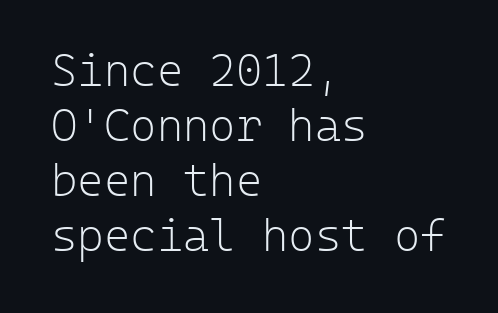
Q: Is the text bold? A: No.
Q: Is the text italic (slanted)? A: No, it is upright.
Q: Is the typeface a serif or a sans-serif typeface? A: Sans-serif.
Q: Is the text underlined? A: No.
Q: How is the paragraph aligned? A: Left-aligned.
Q: Is the spacing between letters normal or unusually wide? A: Normal.
Q: Width (condensed, normal, or wide)? A: Normal.
Q: Stroke contrast? A: Low.
Q: x-height? A: Medium.
Q: Monospaced? A: Yes.
